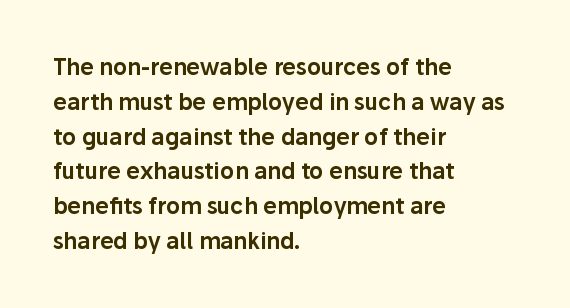
Q: Is the text italic (slanted)? A: No, it is upright.
Q: Is the text underlined? A: No.
Q: How is the paragraph aligned? A: Left-aligned.
Q: Is the spacing between letters normal or unusually wide? A: Normal.
Q: Is the spacing between lines tight, normal or loose? A: Normal.
